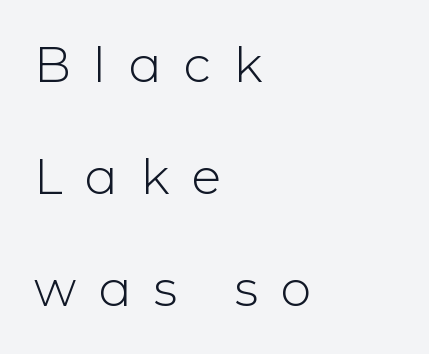
Q: Is the text bold? A: No.
Q: Is the text italic (slanted)? A: No, it is upright.
Q: Is the typeface a serif or a sans-serif typeface? A: Sans-serif.
Q: Is the text underlined? A: No.
Q: How is the paragraph aligned? A: Left-aligned.
Q: Is the spacing between letters normal or unusually wide? A: Unusually wide.
Q: Is the spacing between lines tight, normal or loose? A: Loose.
Q: Width (condensed, normal, or wide)? A: Normal.
Q: Stroke contrast? A: Low.
Q: x-height? A: Medium.
Q: Monospaced? A: No.
